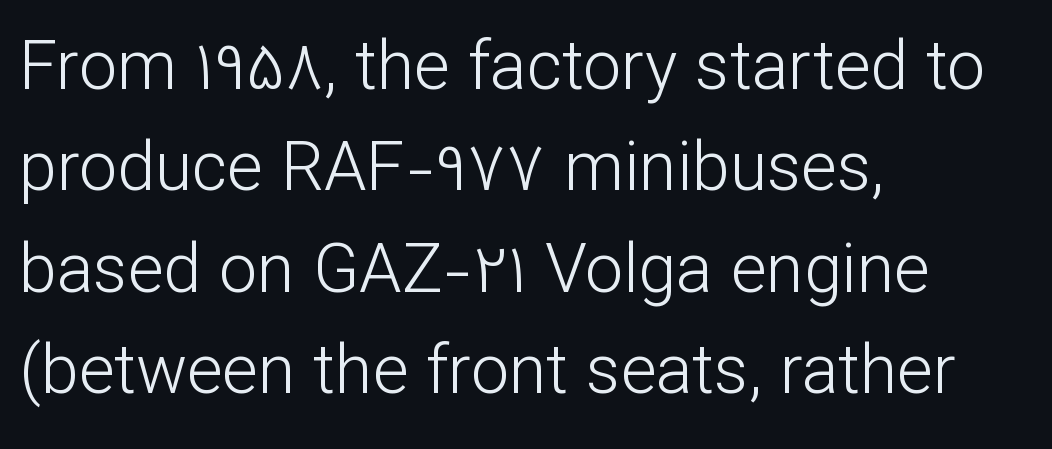
Does the leading feel generous? No, just average. Nope, not italic — everything's standing straight. A typesetter would call this zero additional tracking. The cut favours lightness, reaching ordinary text weight at its darkest.
